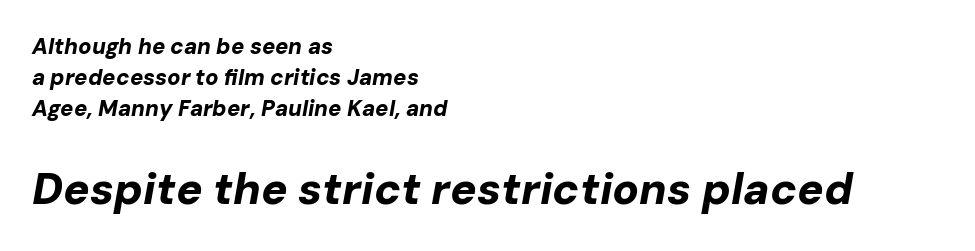
The image shows 44 px bold type, italic (leaning right); set left-aligned, normal line spacing (1.41x), normal letter spacing, not underlined; the second (bottom) block is 2.0x larger; low stroke contrast and a medium x-height.
